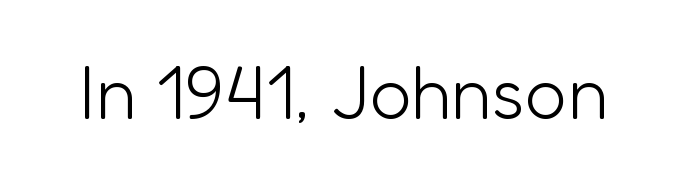
{"serif": "no", "italic": "no", "bold": "no", "weight": "light", "width": "normal", "stroke_contrast": "low", "x_height": "medium", "monospaced": "no", "underline": "no", "letter_spacing": "normal", "letter_spacing_em": 0.0, "glyph_px": 74}
